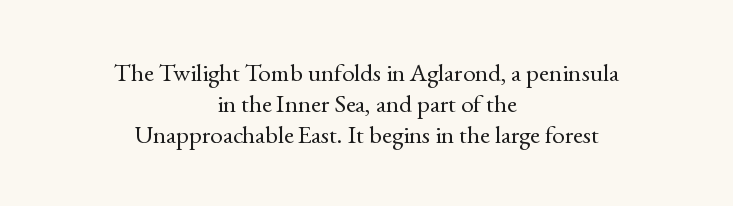
The image shows 25 px text type, upright; set centered, line spacing 1.24x, normal letter spacing, not underlined.
